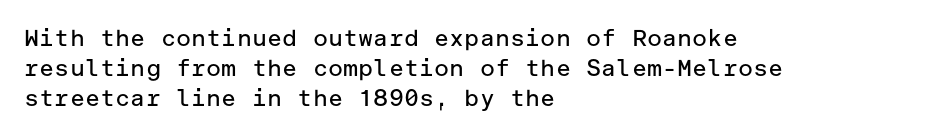
Teacher's note: observe the even left margin — that is flush-left alignment. Does extra space separate the letters? No, they use regular spacing. In terms of posture, this sample is upright. The glyphs are unaccompanied by any horizontal stroke below them. The lines sit at an ordinary, default distance from one another.
